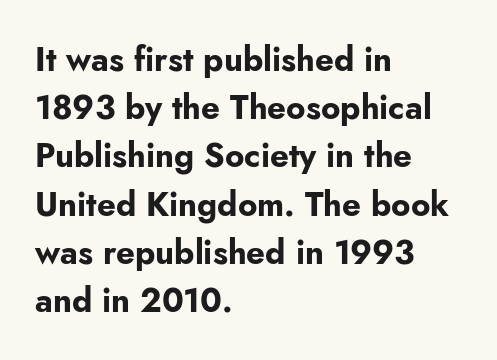
{"serif": "no", "italic": "no", "bold": "yes", "weight": "bold", "width": "normal", "stroke_contrast": "low", "x_height": "small", "monospaced": "no", "underline": "no", "align": "left", "line_spacing": "normal", "line_spacing_ratio": 1.46, "letter_spacing": "normal", "letter_spacing_em": 0.0, "glyph_px": 33}
